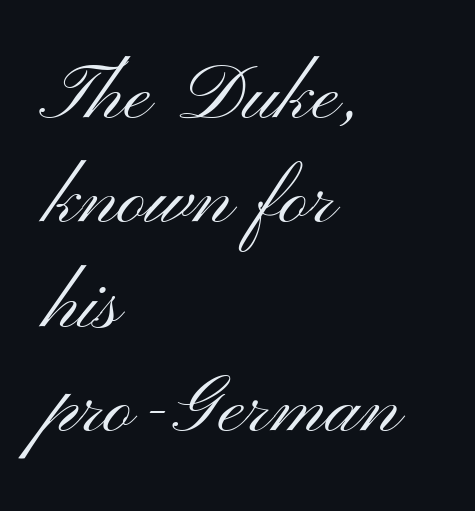
The image shows 79 px light, wide sans-serif type; set left-aligned, normal line spacing (1.32x), normal letter spacing, not underlined; medium stroke contrast and a small x-height.
